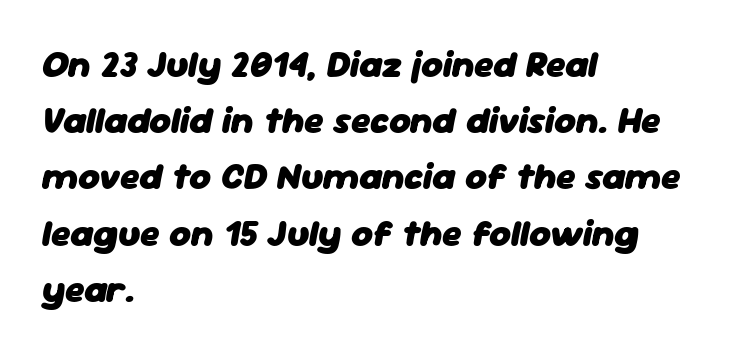
The image shows 37 px heavy type, italic (leaning right); set left-aligned, normal line spacing (1.52x), normal letter spacing, not underlined; low stroke contrast and a medium x-height.
